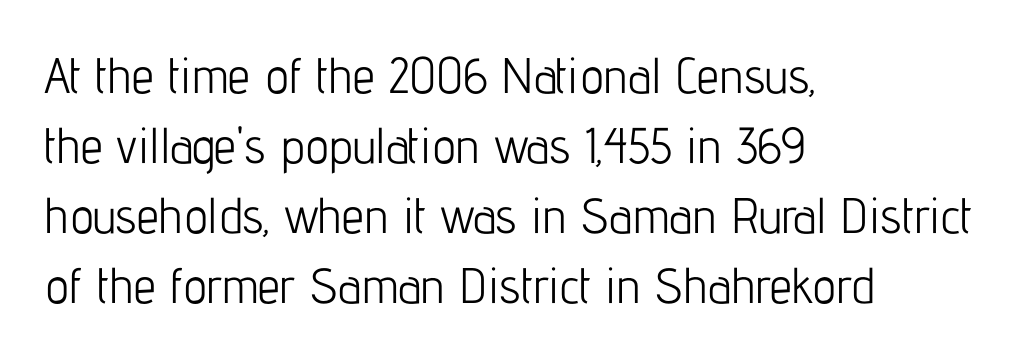
Summary of weight: not heavy and not bold. Beneath every word, the page is bare. Here the designer chose a conventional face with non-uniform glyph widths. Rendered with straight, roman letterforms. Unlike a traditional serif, this face leaves its strokes unadorned.
